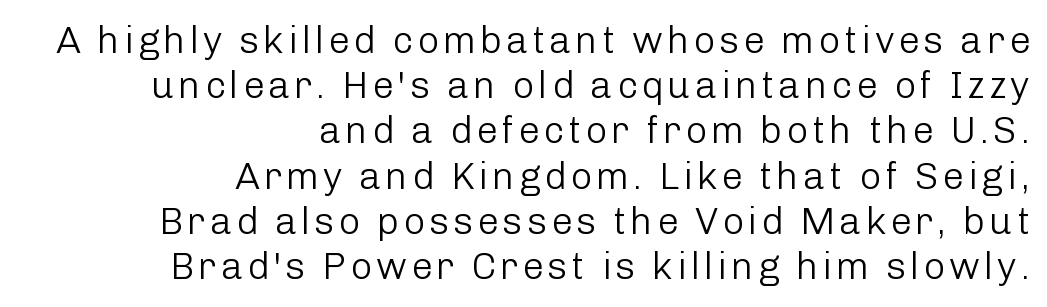
Q: Is the text bold? A: No.
Q: Is the text italic (slanted)? A: No, it is upright.
Q: Is the typeface a serif or a sans-serif typeface? A: Sans-serif.
Q: Is the text underlined? A: No.
Q: How is the paragraph aligned? A: Right-aligned.
Q: Width (condensed, normal, or wide)? A: Normal.
Q: Stroke contrast? A: Low.
Q: x-height? A: Medium.
Q: Monospaced? A: No.
